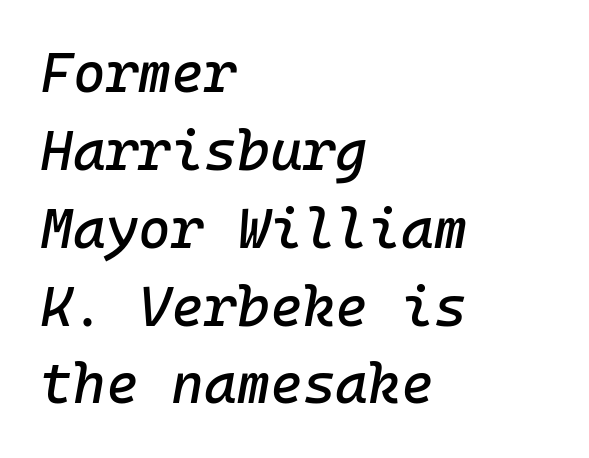
Q: Is the text italic (slanted)? A: Yes, it leans right by about 10 degrees.
Q: Is the text underlined? A: No.
Q: How is the paragraph aligned? A: Left-aligned.
Q: Is the spacing between letters normal or unusually wide? A: Normal.
Q: Is the spacing between lines tight, normal or loose? A: Normal.
Q: Width (condensed, normal, or wide)? A: Normal.
Q: Stroke contrast? A: Low.
Q: x-height? A: Medium.
